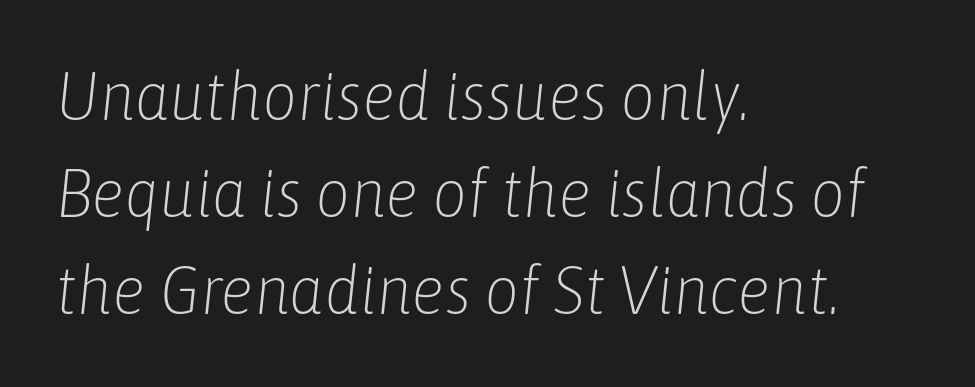
A classic flush-left, rag-right setting is used for this passage. The type is set solid horizontally, with unmodified tracking. Is this a fixed-width face? No — the glyphs have proportional, varying widths. Rendered with sloped, italic letterforms. A bare baseline throughout the passage. The typesetting does not lean heavy: it is not bold.
